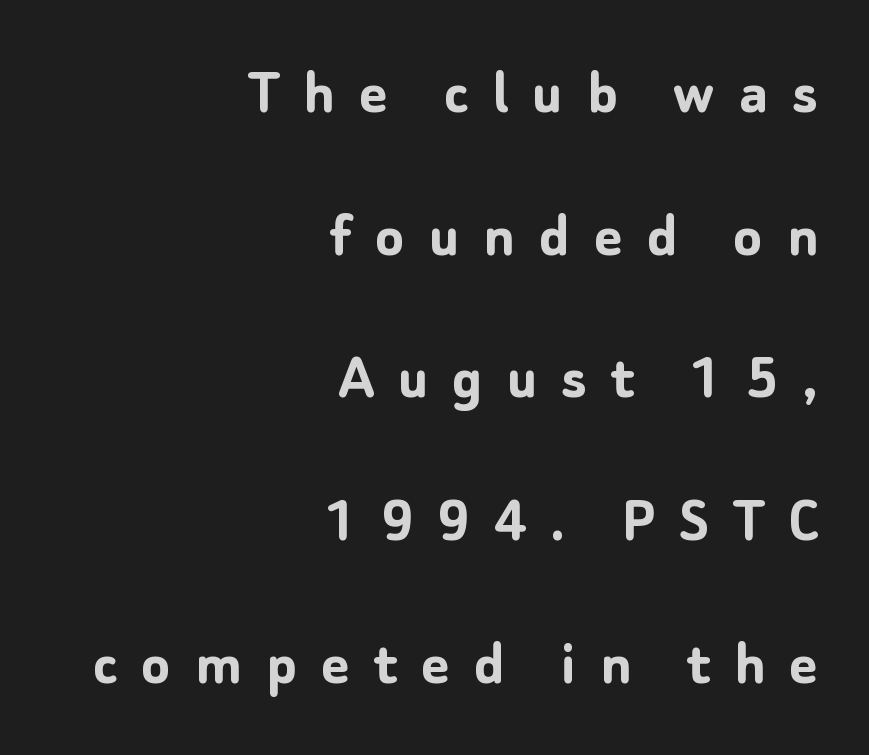
Q: Is the text bold? A: Yes.
Q: Is the text italic (slanted)? A: No, it is upright.
Q: Is the typeface a serif or a sans-serif typeface? A: Sans-serif.
Q: Is the text underlined? A: No.
Q: How is the paragraph aligned? A: Right-aligned.
Q: Is the spacing between letters normal or unusually wide? A: Unusually wide.
Q: Is the spacing between lines tight, normal or loose? A: Loose.
Q: Width (condensed, normal, or wide)? A: Normal.
Q: Stroke contrast? A: Low.
Q: x-height? A: Medium.
Q: Monospaced? A: No.
